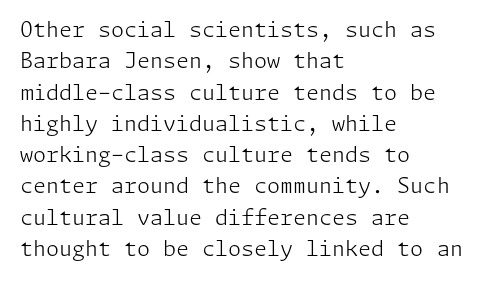
{"italic": "no", "bold": "no", "underline": "no", "align": "left", "line_spacing": "normal", "line_spacing_ratio": 1.49, "letter_spacing": "normal", "letter_spacing_em": 0.0, "glyph_px": 21}
